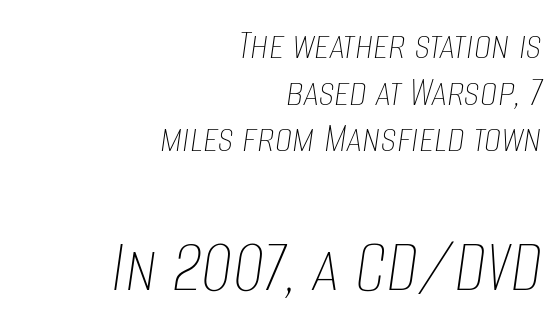
The block sitting lower on the canvas is the one with enlarged characters. Looks like regular typesetting: each glyph gets only the width it needs. Slant detected: the letters are inclined. Casual observation: everything's shoved over to the right.
